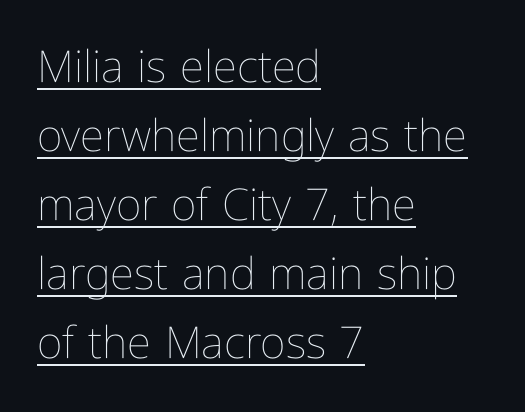
Q: Is the text bold? A: No.
Q: Is the text italic (slanted)? A: No, it is upright.
Q: Is the text underlined? A: Yes.
Q: How is the paragraph aligned? A: Left-aligned.
Q: Is the spacing between letters normal or unusually wide? A: Normal.
Q: Is the spacing between lines tight, normal or loose? A: Normal.
Q: Width (condensed, normal, or wide)? A: Condensed.
Q: Stroke contrast? A: Low.
Q: x-height? A: Medium.
Q: Monospaced? A: No.
